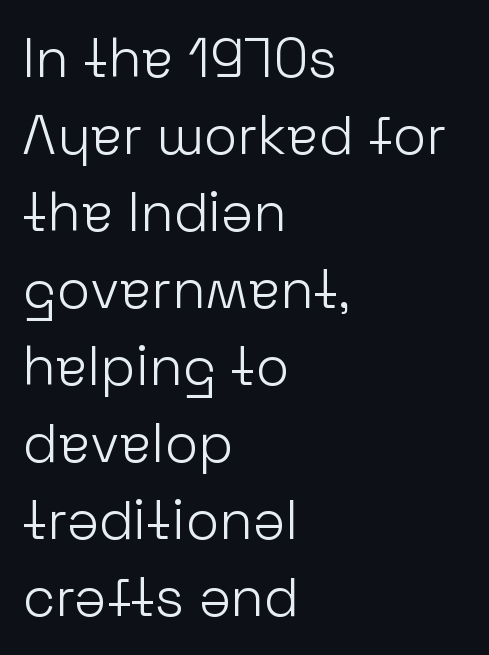
The image shows 55 px light sans-serif type, upright; set left-aligned, normal line spacing (1.4x), normal letter spacing, not underlined; low stroke contrast and a medium x-height.
